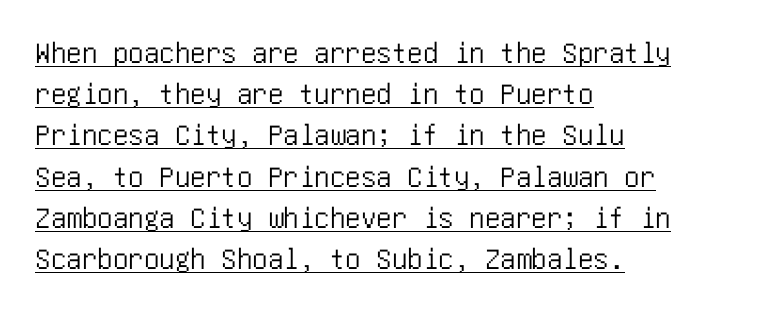
The passage shown stacks its lines at a standard gap. Ordinary non-slanted type is in use. No feet cap the strokes, marking this as sans-serif type. The rendering anchors every line to the left-hand side.
